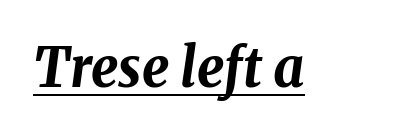
Q: Is the text bold? A: Yes.
Q: Is the text italic (slanted)? A: Yes, it leans right by about 8 degrees.
Q: Is the text underlined? A: Yes.
Q: Is the spacing between letters normal or unusually wide? A: Normal.
Q: Width (condensed, normal, or wide)? A: Normal.
Q: Stroke contrast? A: Medium.
Q: x-height? A: Medium.
Q: Monospaced? A: No.
